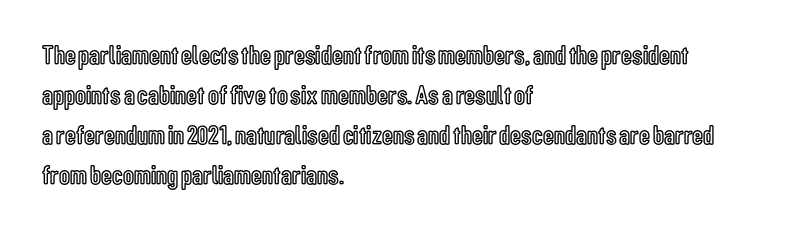
The image shows 27 px text type, upright; set left-aligned, normal line spacing (1.48x), normal letter spacing, not underlined.
